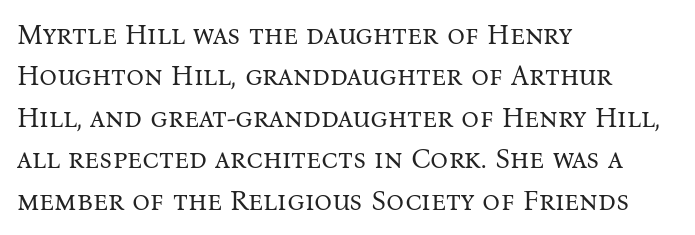
The image shows 28 px regular-weight serif type, upright; set left-aligned, normal line spacing (1.48x), normal letter spacing, not underlined; medium stroke contrast and a medium x-height.
